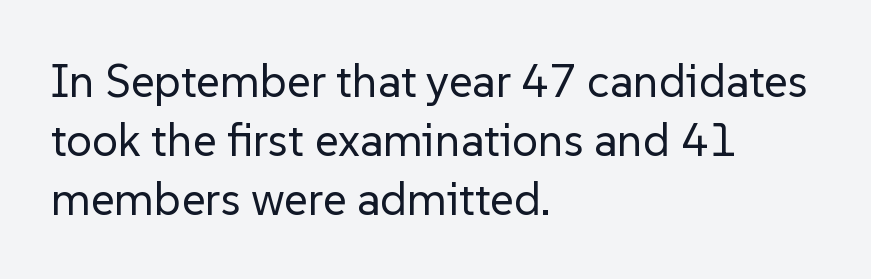
The image shows 46 px regular-weight sans-serif type, upright; set left-aligned, normal line spacing (1.28x), normal letter spacing, not underlined; low stroke contrast and a medium x-height.
